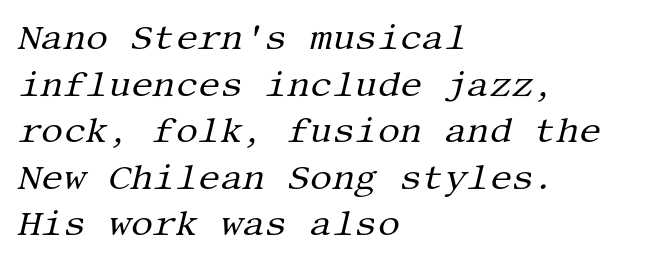
Q: Is the text bold? A: No.
Q: Is the text italic (slanted)? A: Yes, it leans right by about 13 degrees.
Q: Is the typeface a serif or a sans-serif typeface? A: Serif.
Q: Is the text underlined? A: No.
Q: How is the paragraph aligned? A: Left-aligned.
Q: Is the spacing between letters normal or unusually wide? A: Normal.
Q: Is the spacing between lines tight, normal or loose? A: Normal.
Q: Width (condensed, normal, or wide)? A: Normal.
Q: Stroke contrast? A: Medium.
Q: x-height? A: Large.
